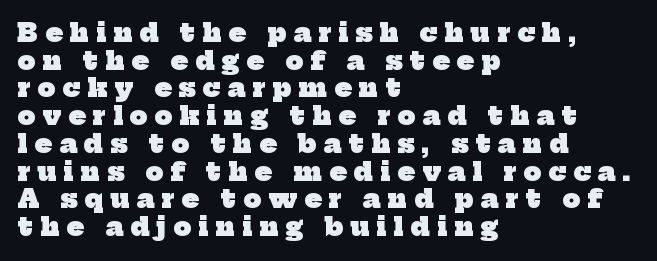
Q: Is the text bold? A: Yes.
Q: Is the text underlined? A: No.
Q: How is the paragraph aligned? A: Left-aligned.
Q: Is the spacing between letters normal or unusually wide? A: Unusually wide.
Q: Is the spacing between lines tight, normal or loose? A: Tight.
